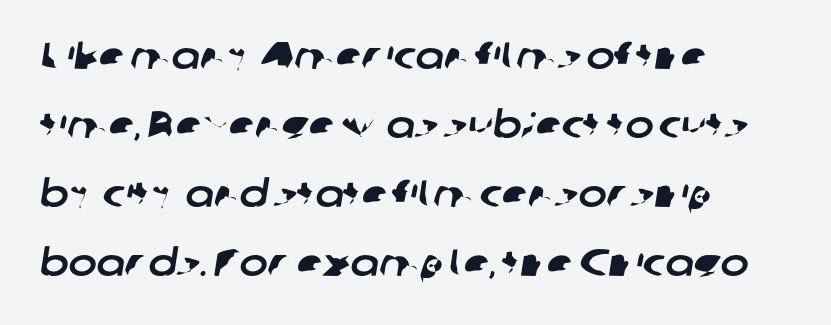
Q: Is the typeface a serif or a sans-serif typeface? A: Sans-serif.
Q: Is the text underlined? A: No.
Q: How is the paragraph aligned? A: Left-aligned.
Q: Is the spacing between letters normal or unusually wide? A: Normal.
Q: Width (condensed, normal, or wide)? A: Normal.
Q: Stroke contrast? A: Low.
Q: x-height? A: Medium.
Q: Monospaced? A: No.
